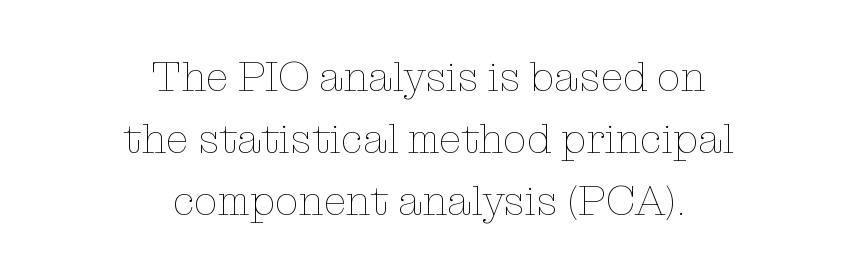
The image shows 42 px thin type, upright; set centered, normal line spacing (1.48x), normal letter spacing, not underlined; low stroke contrast and a medium x-height.
